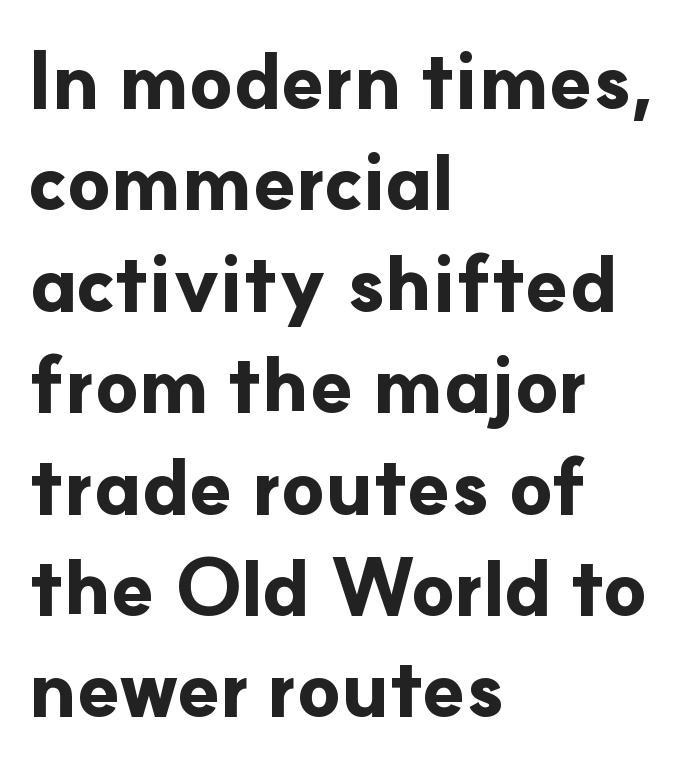
The designer went with a sans here, leaving each stem footless. Each letter keeps its own natural width here, so spacing adapts to shape. Look at the stroke-to-counter ratio: heavy, a bold. Descenders hang freely into open space.
